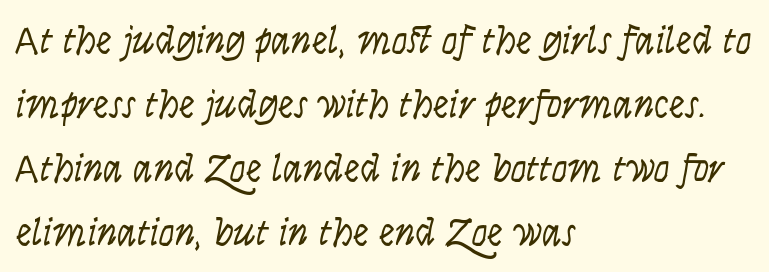
{"serif": "no", "bold": "no", "weight": "light", "width": "condensed", "stroke_contrast": "low", "x_height": "large", "monospaced": "no", "underline": "no", "align": "left", "line_spacing": "normal", "line_spacing_ratio": 1.6, "letter_spacing": "normal", "letter_spacing_em": 0.0, "glyph_px": 40}
